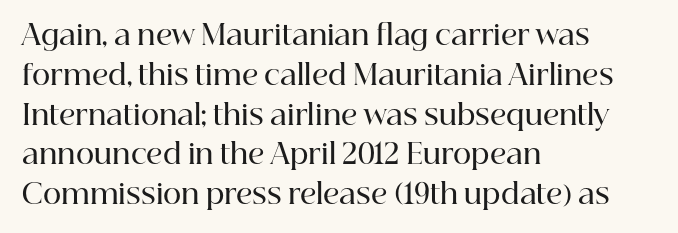
Looks like regular typesetting: each glyph gets only the width it needs. A typesetter would call this leading conventional body-copy spacing. If you drew a ruler down the left edge, every line would touch it. Upright lettering throughout.
